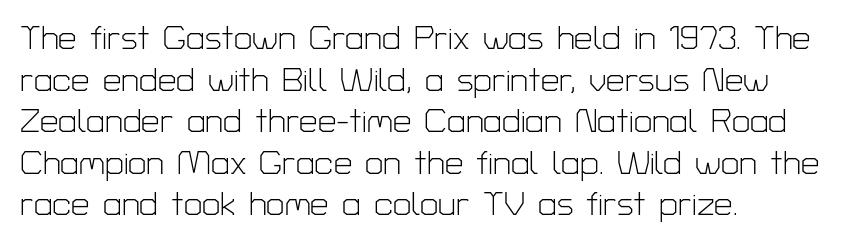
{"serif": "no", "italic": "no", "bold": "no", "weight": "light", "width": "normal", "stroke_contrast": "low", "x_height": "medium", "monospaced": "no", "underline": "no", "align": "left", "line_spacing": "normal", "line_spacing_ratio": 1.26, "letter_spacing": "normal", "letter_spacing_em": 0.0, "glyph_px": 33}
